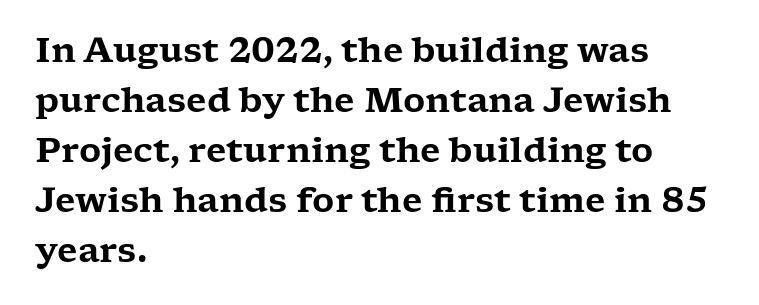
The letters advance in unequal steps, a hallmark of proportional type. Regarding serifs, this sample has them. Interline gaps are of average width in this sample. Does the copy run flush right? No — it runs flush left. How are the letters spaced? Ordinarily, with no added tracking.
